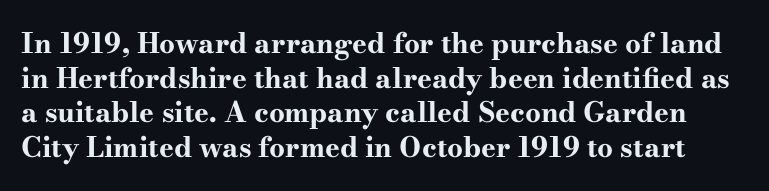
{"serif": "yes", "italic": "no", "bold": "yes", "weight": "bold", "width": "wide", "stroke_contrast": "high", "x_height": "small", "monospaced": "no", "underline": "no", "line_spacing_ratio": 1.24, "letter_spacing": "normal", "letter_spacing_em": 0.0, "glyph_px": 28}
